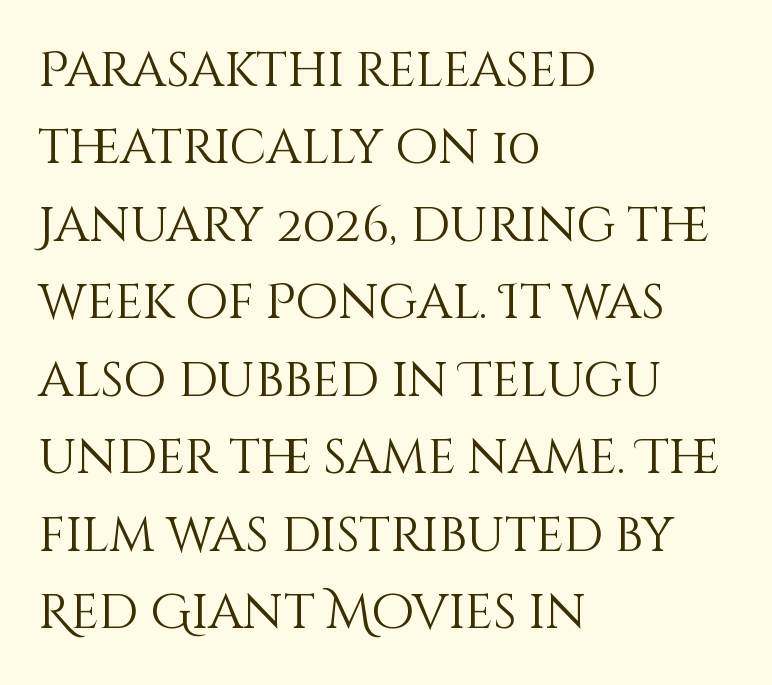
Vertical strokes here are truly vertical. Looks like regular typesetting: each glyph gets only the width it needs. If you measured baseline to baseline, you'd find a middling distance. The words here are not underlined. The letters look calm and open, with moderate or lighter stems. Standard letterfit; no display-style spreading of the glyphs.
